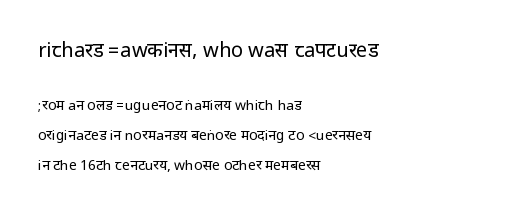
Q: Is the text bold? A: No.
Q: Is the text italic (slanted)? A: No, it is upright.
Q: Is the text underlined? A: No.
Q: How is the paragraph aligned? A: Left-aligned.
Q: Is the spacing between letters normal or unusually wide? A: Normal.
Q: Is the spacing between lines tight, normal or loose? A: Loose.
Q: Which block of text is set in a larger size, the first (top) or the second (bottom)? A: The first (top) one.
